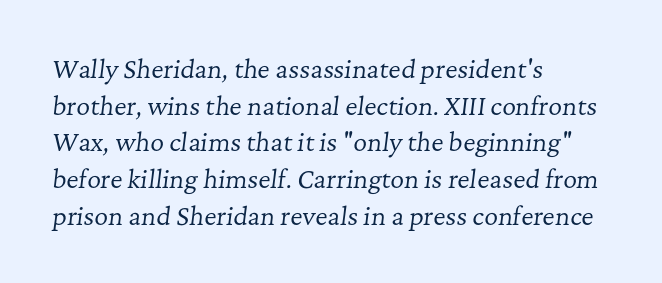
The image shows 24 px text type, italic (leaning right); set left-aligned, normal line spacing (1.53x), normal letter spacing, not underlined.
